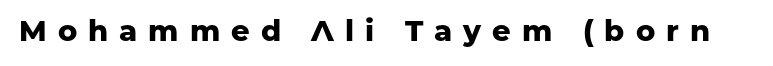
Here the designer chose a conventional face with non-uniform glyph widths. In terms of letterspacing, this is a distinctly airy, spread setting. This rendering features lettering with no underline. What kind of face is this? One without serifs — a sans.
